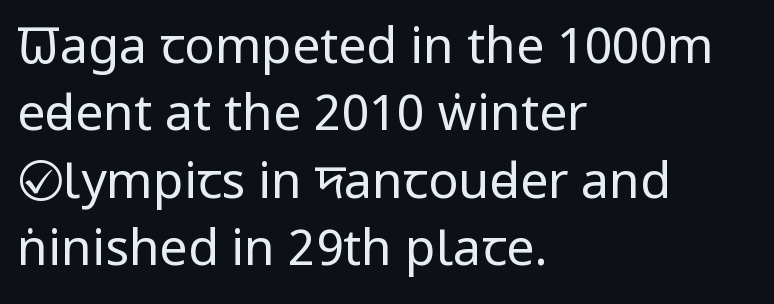
{"serif": "no", "italic": "no", "bold": "no", "weight": "regular", "width": "condensed", "stroke_contrast": "low", "x_height": "large", "monospaced": "no", "underline": "no", "align": "left", "line_spacing": "normal", "line_spacing_ratio": 1.35, "letter_spacing": "normal", "letter_spacing_em": 0.0, "glyph_px": 50}
